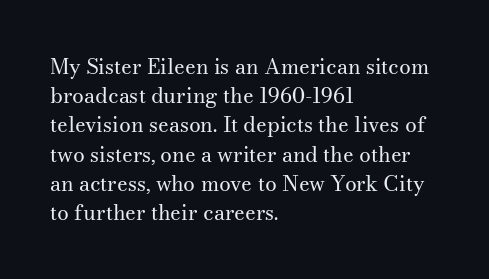
Q: Is the text bold? A: No.
Q: Is the text italic (slanted)? A: No, it is upright.
Q: Is the text underlined? A: No.
Q: How is the paragraph aligned? A: Left-aligned.
Q: Is the spacing between letters normal or unusually wide? A: Normal.
Q: Is the spacing between lines tight, normal or loose? A: Normal.
